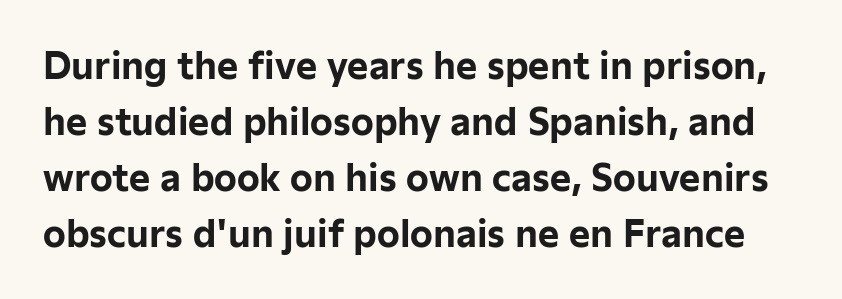
The image shows 36 px bold sans-serif type, upright; set normal line spacing (1.56x), normal letter spacing, not underlined; low stroke contrast and a medium x-height.
